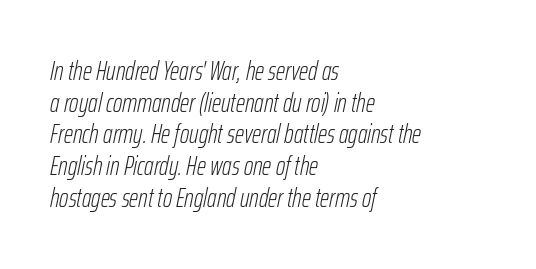
Q: Is the text bold? A: No.
Q: Is the text italic (slanted)? A: Yes, it leans right by about 12 degrees.
Q: Is the text underlined? A: No.
Q: How is the paragraph aligned? A: Left-aligned.
Q: Is the spacing between letters normal or unusually wide? A: Normal.
